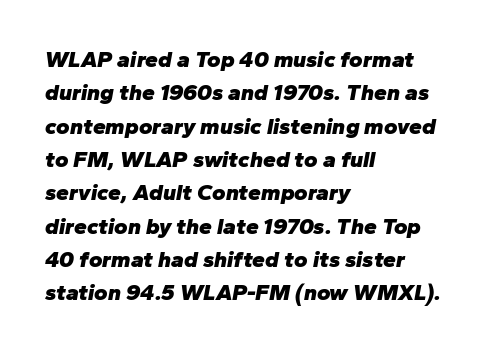
{"italic": "yes", "lean": "right", "slant_degrees": 10, "bold": "yes", "underline": "no", "align": "left", "line_spacing": "normal", "line_spacing_ratio": 1.45, "letter_spacing": "normal", "letter_spacing_em": 0.0, "glyph_px": 23}
